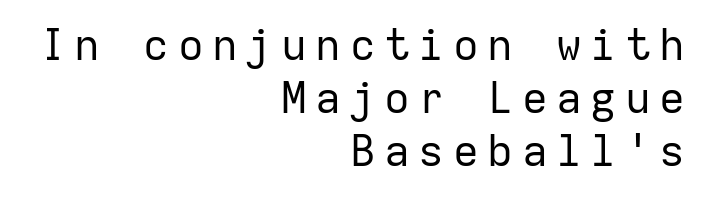
The image shows 43 px regular-weight sans-serif type, upright, monospaced; set right-aligned, line spacing 1.23x, unusually wide letter spacing (+0.2 em), not underlined; low stroke contrast and a medium x-height.
